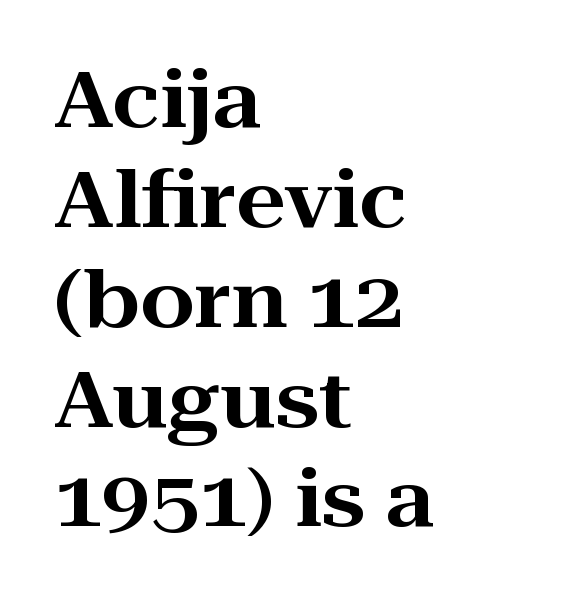
{"serif": "yes", "italic": "no", "width": "wide", "stroke_contrast": "high", "x_height": "medium", "monospaced": "no", "underline": "no", "align": "left", "line_spacing": "normal", "line_spacing_ratio": 1.28, "letter_spacing": "normal", "letter_spacing_em": 0.0, "glyph_px": 78}
